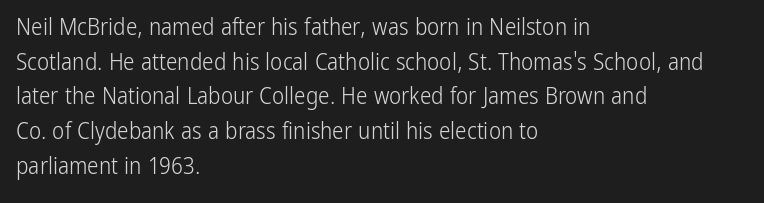
Q: Is the text bold? A: No.
Q: Is the text italic (slanted)? A: No, it is upright.
Q: Is the text underlined? A: No.
Q: How is the paragraph aligned? A: Left-aligned.
Q: Is the spacing between letters normal or unusually wide? A: Normal.
Q: Is the spacing between lines tight, normal or loose? A: Normal.
